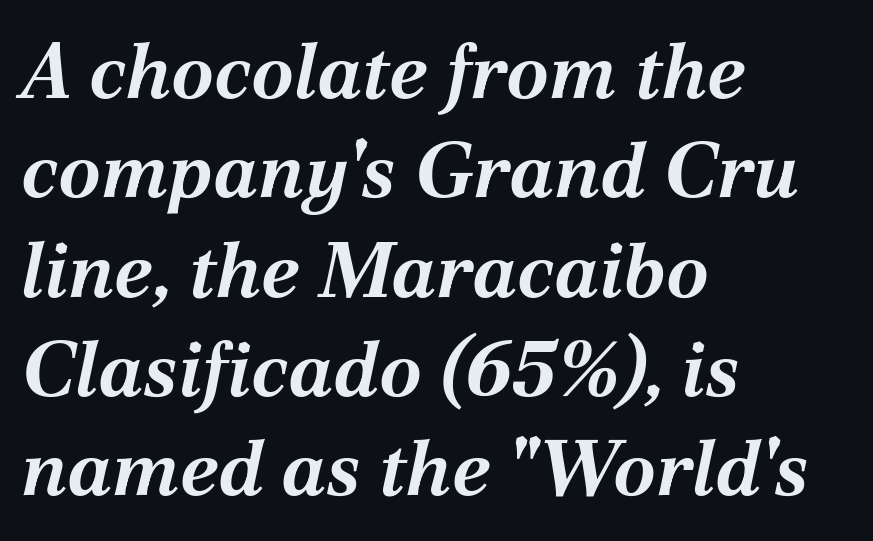
The image shows 77 px bold type, italic (leaning right); set left-aligned, normal line spacing (1.29x), normal letter spacing, not underlined; medium stroke contrast and a medium x-height.
